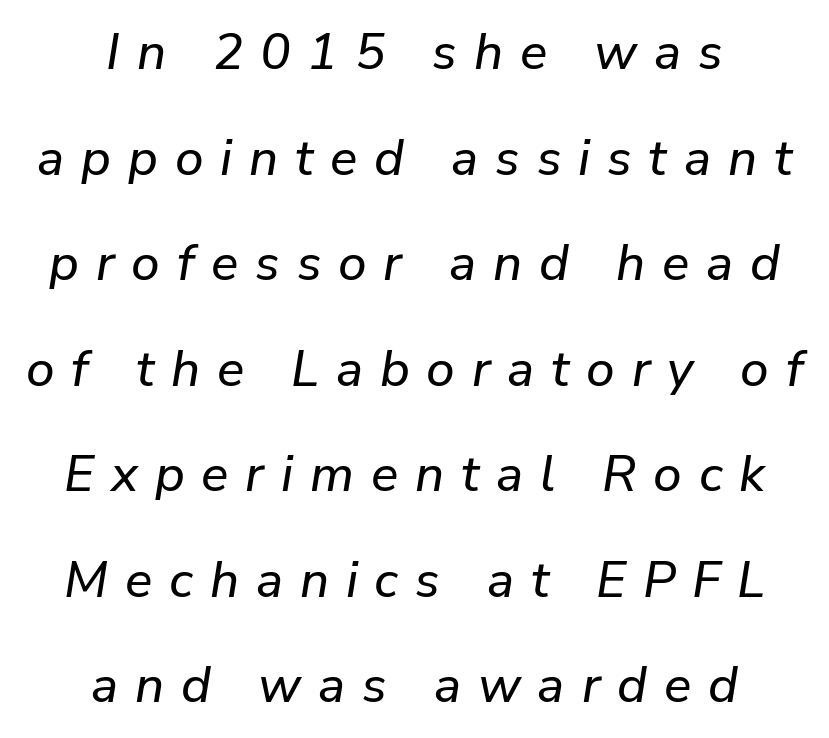
The rendering positions every line midway between the sides. The lettering tilts uniformly, giving the passage an italic look. Does extra space separate the letters? Yes, quite a lot of it. A typesetter would call this proportional, since set widths differ per character. Is there much room between lines? Yes — plenty of vertical air separates them. Clear beneath every line of the passage.
